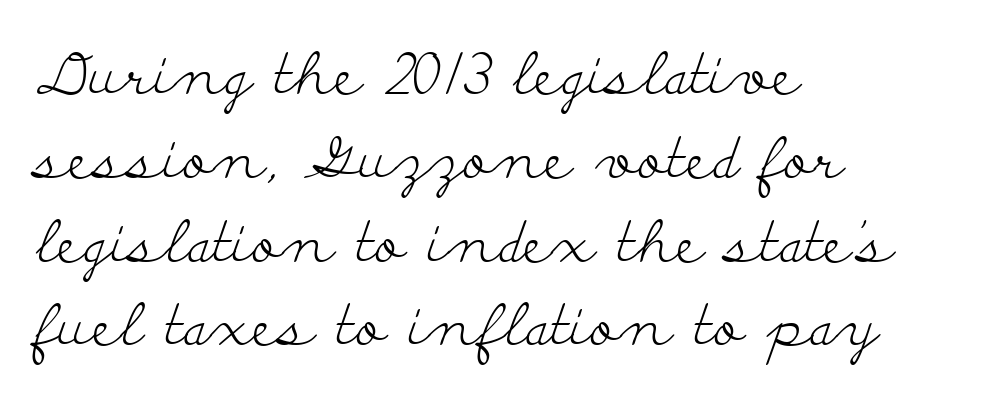
Every row of glyphs begins at an identical x-position on the left. The space directly below the letters is spotless. Caption: face not bold, strokes unweighted. Words appear dense and cohesive because spacing is normal. You could not count columns in this text — the font is proportionally spaced.
